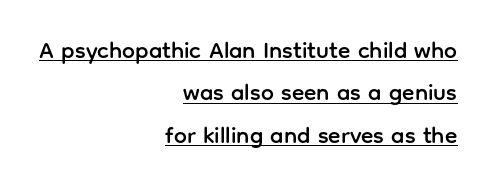
The image shows 23 px text type, upright; set right-aligned, line spacing 1.84x, normal letter spacing, underlined.
